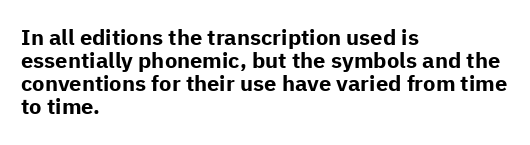
Q: Is the text bold? A: Yes.
Q: Is the text italic (slanted)? A: No, it is upright.
Q: Is the text underlined? A: No.
Q: How is the paragraph aligned? A: Left-aligned.
Q: Is the spacing between letters normal or unusually wide? A: Normal.
Q: Is the spacing between lines tight, normal or loose? A: Tight.
